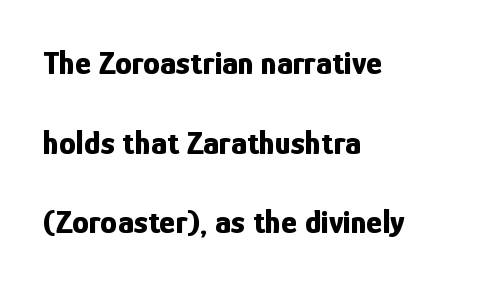
Q: Is the text bold? A: Yes.
Q: Is the text italic (slanted)? A: No, it is upright.
Q: Is the typeface a serif or a sans-serif typeface? A: Sans-serif.
Q: Is the text underlined? A: No.
Q: How is the paragraph aligned? A: Left-aligned.
Q: Is the spacing between letters normal or unusually wide? A: Normal.
Q: Is the spacing between lines tight, normal or loose? A: Loose.
Q: Width (condensed, normal, or wide)? A: Condensed.
Q: Stroke contrast? A: Low.
Q: x-height? A: Medium.
Q: Monospaced? A: No.
